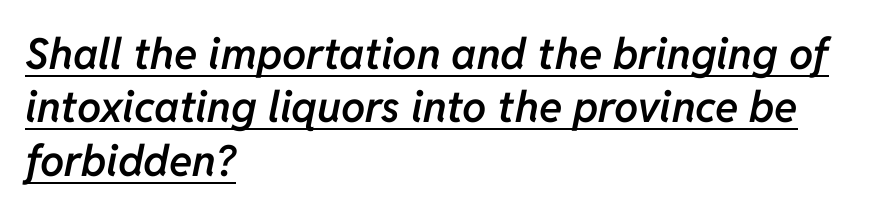
Between one letter and the next there's only the usual sliver of space. A typesetter would call this proportional, since set widths differ per character. Style check: oblique. A fair bit of extra ink — the face is semibold, not bold.
